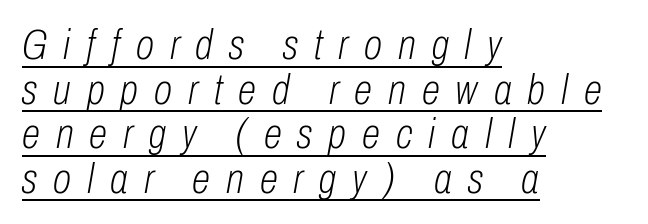
Q: Is the text bold? A: No.
Q: Is the text italic (slanted)? A: Yes, it leans right by about 10 degrees.
Q: Is the text underlined? A: Yes.
Q: How is the paragraph aligned? A: Left-aligned.
Q: Is the spacing between letters normal or unusually wide? A: Unusually wide.
Q: Is the spacing between lines tight, normal or loose? A: Tight.
Q: Width (condensed, normal, or wide)? A: Condensed.
Q: Stroke contrast? A: Low.
Q: x-height? A: Medium.
Q: Monospaced? A: No.
